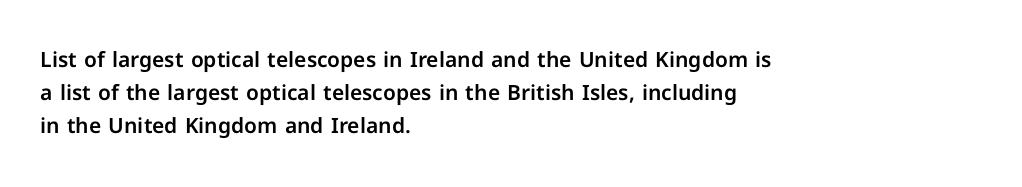
The tracking reads as untouched default to a designer's eye. Anything drawn beneath the words? Only blank space. Leading: standard. The lettering holds an erect, upright posture throughout.
